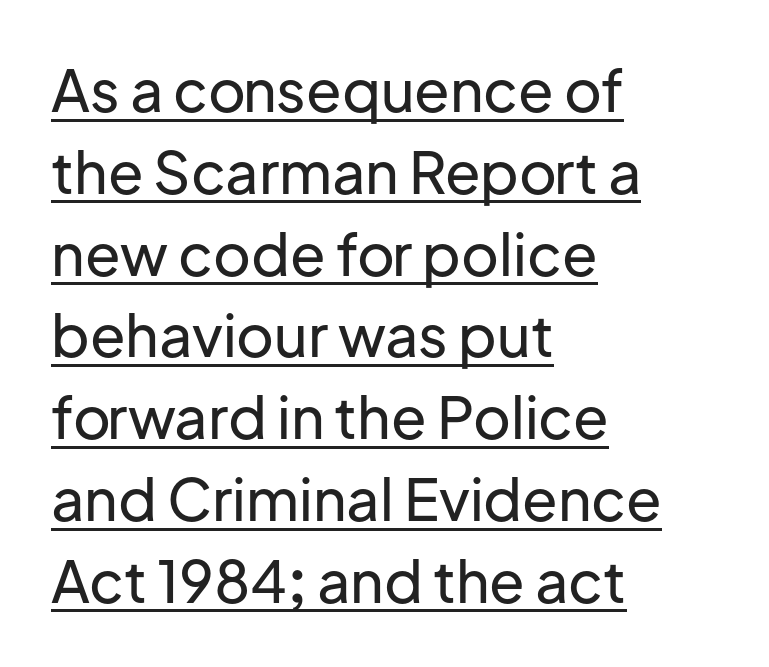
Q: Is the text italic (slanted)? A: No, it is upright.
Q: Is the typeface a serif or a sans-serif typeface? A: Sans-serif.
Q: Is the text underlined? A: Yes.
Q: How is the paragraph aligned? A: Left-aligned.
Q: Is the spacing between letters normal or unusually wide? A: Normal.
Q: Is the spacing between lines tight, normal or loose? A: Normal.
Q: Width (condensed, normal, or wide)? A: Normal.
Q: Stroke contrast? A: Low.
Q: x-height? A: Medium.
Q: Monospaced? A: No.
